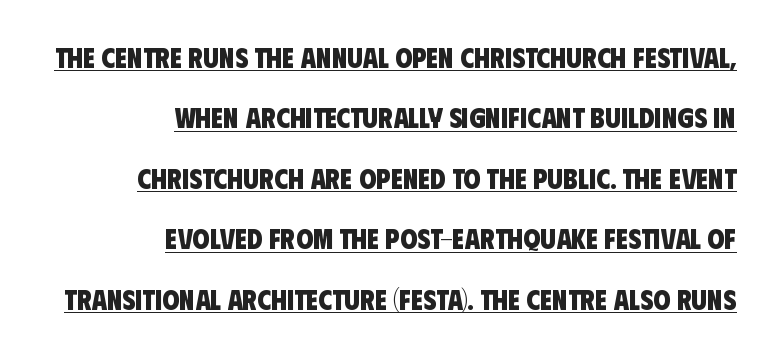
Q: Is the text bold? A: Yes.
Q: Is the typeface a serif or a sans-serif typeface? A: Sans-serif.
Q: Is the text underlined? A: Yes.
Q: How is the paragraph aligned? A: Right-aligned.
Q: Is the spacing between letters normal or unusually wide? A: Normal.
Q: Is the spacing between lines tight, normal or loose? A: Loose.
Q: Width (condensed, normal, or wide)? A: Condensed.
Q: Stroke contrast? A: Low.
Q: x-height? A: Large.
Q: Monospaced? A: No.
